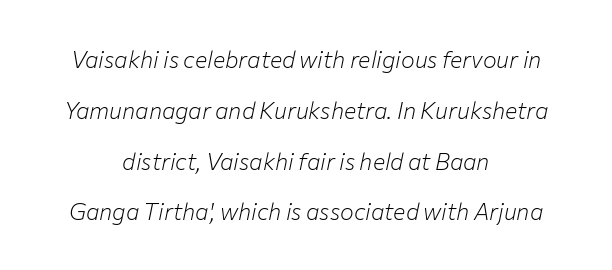
The image shows 23 px text type, italic (leaning right); set centered, loose line spacing (2.21x), normal letter spacing, not underlined.
